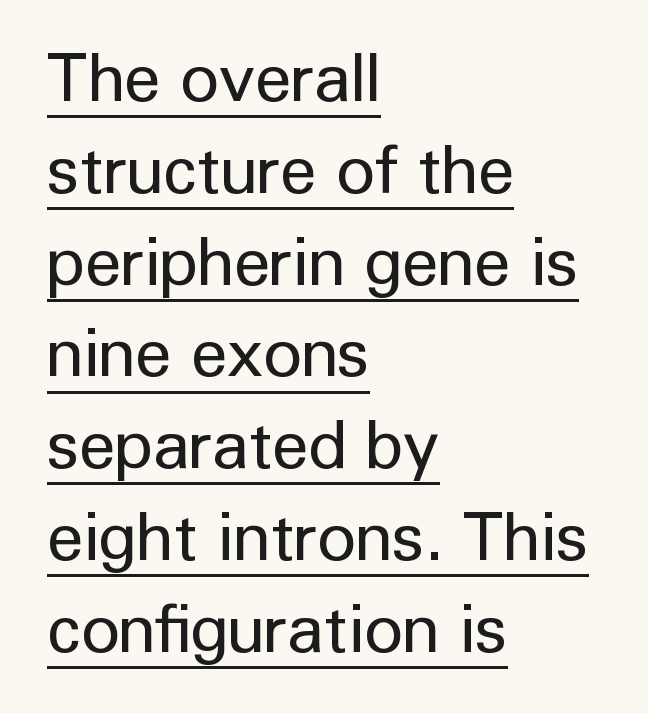
Q: Is the text bold? A: No.
Q: Is the text italic (slanted)? A: No, it is upright.
Q: Is the typeface a serif or a sans-serif typeface? A: Sans-serif.
Q: Is the text underlined? A: Yes.
Q: How is the paragraph aligned? A: Left-aligned.
Q: Is the spacing between letters normal or unusually wide? A: Normal.
Q: Is the spacing between lines tight, normal or loose? A: Normal.
Q: Width (condensed, normal, or wide)? A: Normal.
Q: Stroke contrast? A: Low.
Q: x-height? A: Medium.
Q: Monospaced? A: No.
